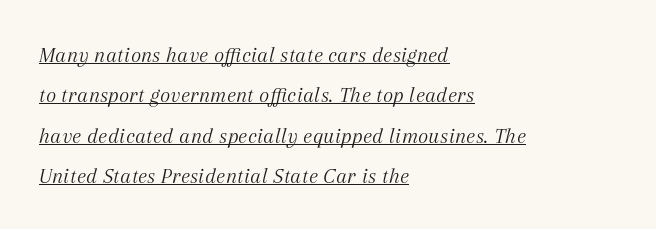
The image shows 22 px text type, italic (leaning right); set left-aligned, line spacing 1.84x, normal letter spacing, underlined.
